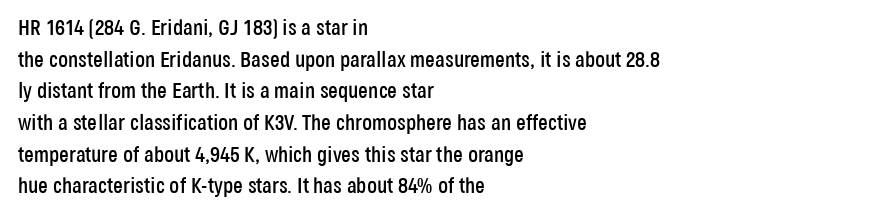
{"italic": "no", "underline": "no", "align": "left", "line_spacing": "normal", "line_spacing_ratio": 1.44, "letter_spacing": "normal", "letter_spacing_em": 0.0, "glyph_px": 22}
